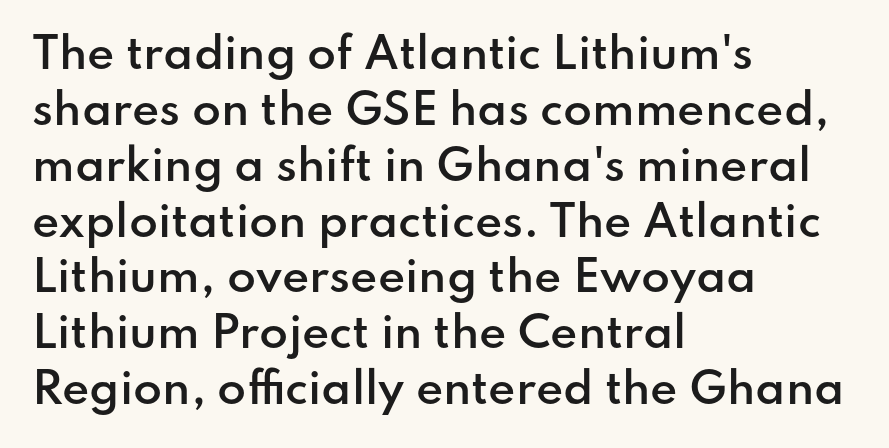
The image shows 42 px semibold sans-serif type, upright; set left-aligned, normal line spacing (1.33x), normal letter spacing, not underlined; low stroke contrast and a small x-height.
